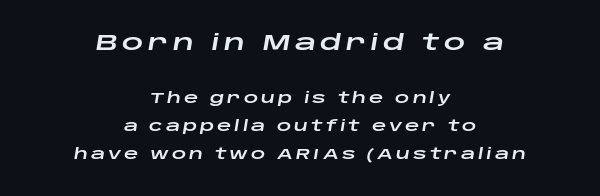
{"italic": "yes", "lean": "right", "slant_degrees": 10, "underline": "no", "align": "center", "line_spacing": "loose", "line_spacing_ratio": 1.98, "letter_spacing": "wide", "letter_spacing_em": 0.21, "larger_block": "first", "size_ratio": 1.5, "glyph_px": 21}
